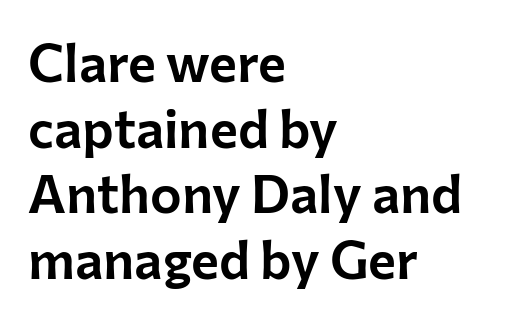
Q: Is the text italic (slanted)? A: No, it is upright.
Q: Is the typeface a serif or a sans-serif typeface? A: Sans-serif.
Q: Is the text underlined? A: No.
Q: How is the paragraph aligned? A: Left-aligned.
Q: Is the spacing between letters normal or unusually wide? A: Normal.
Q: Width (condensed, normal, or wide)? A: Normal.
Q: Stroke contrast? A: Low.
Q: x-height? A: Medium.
Q: Monospaced? A: No.
